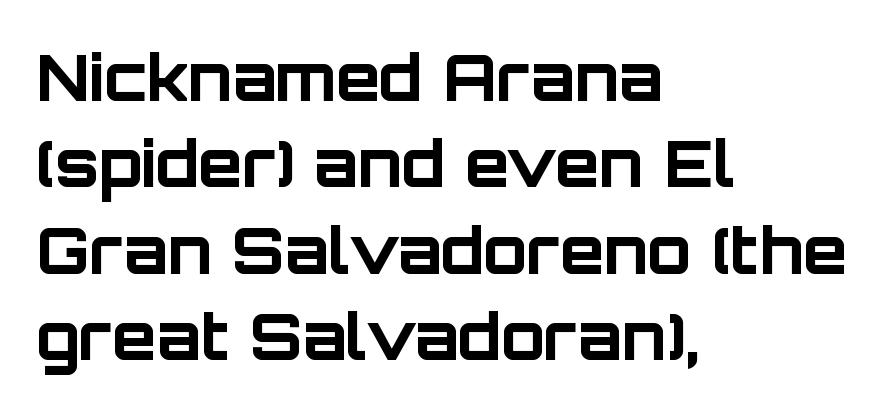
The image shows 64 px bold sans-serif type, upright; set left-aligned, normal line spacing (1.35x), normal letter spacing, not underlined; low stroke contrast and a large x-height.
